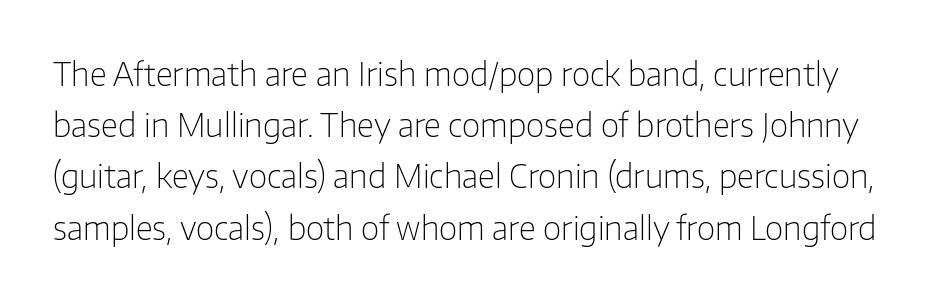
Q: Is the text bold? A: No.
Q: Is the text italic (slanted)? A: No, it is upright.
Q: Is the typeface a serif or a sans-serif typeface? A: Sans-serif.
Q: Is the text underlined? A: No.
Q: Is the spacing between letters normal or unusually wide? A: Normal.
Q: Is the spacing between lines tight, normal or loose? A: Normal.
Q: Width (condensed, normal, or wide)? A: Normal.
Q: Stroke contrast? A: Low.
Q: x-height? A: Medium.
Q: Monospaced? A: No.
